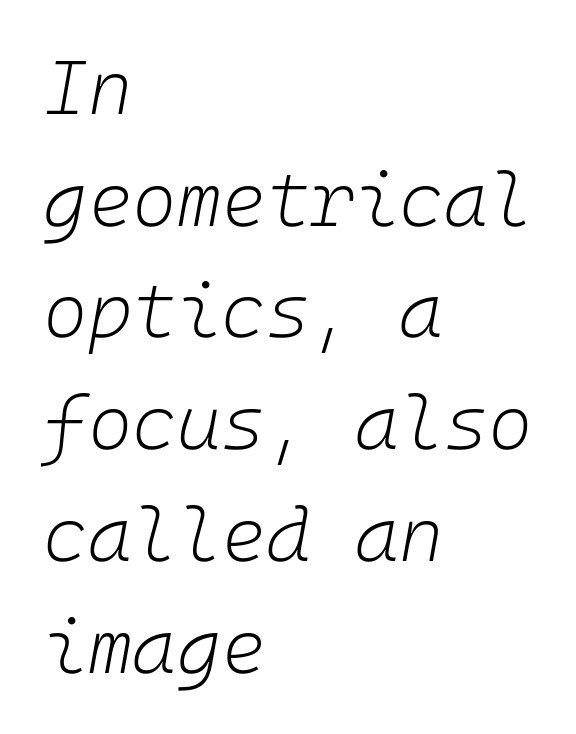
{"italic": "yes", "lean": "right", "slant_degrees": 10, "bold": "no", "weight": "light", "width": "normal", "stroke_contrast": "low", "x_height": "medium", "underline": "no", "align": "left", "line_spacing": "normal", "line_spacing_ratio": 1.47, "letter_spacing": "normal", "letter_spacing_em": 0.0, "glyph_px": 76}
